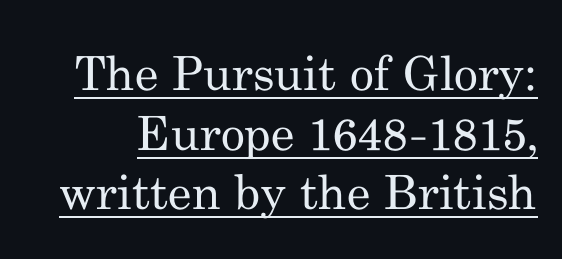
{"serif": "yes", "italic": "no", "bold": "no", "weight": "regular", "width": "normal", "stroke_contrast": "medium", "x_height": "small", "monospaced": "no", "underline": "yes", "line_spacing": "normal", "line_spacing_ratio": 1.27, "letter_spacing": "normal", "letter_spacing_em": 0.0, "glyph_px": 47}
